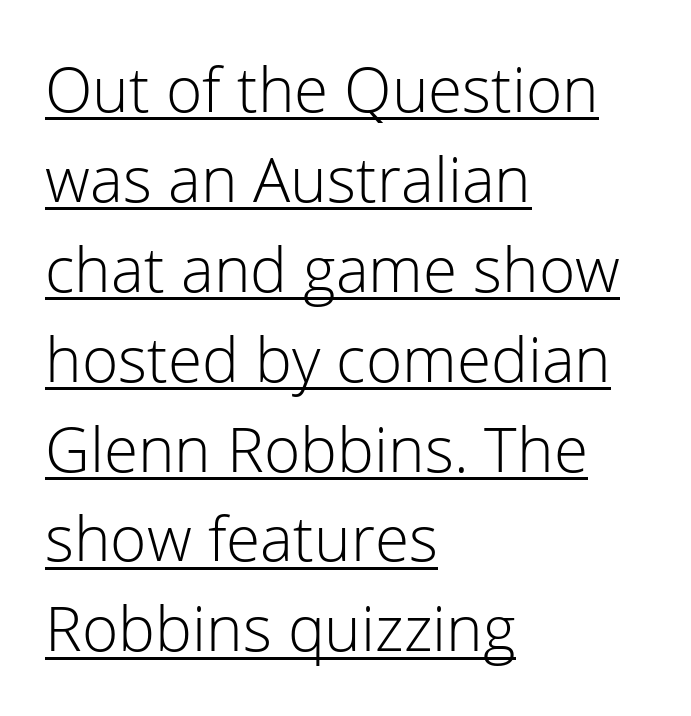
The image shows 62 px light sans-serif type, upright; set left-aligned, normal line spacing (1.45x), normal letter spacing, underlined; low stroke contrast and a medium x-height.
